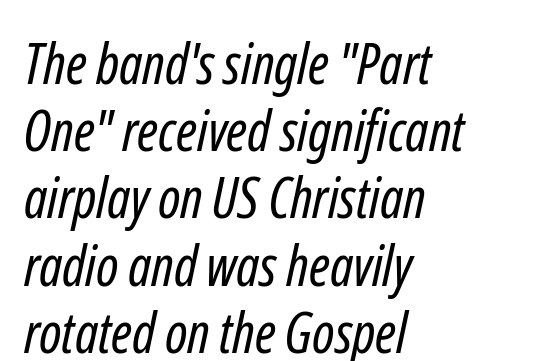
{"serif": "no", "bold": "no", "weight": "regular", "width": "condensed", "stroke_contrast": "low", "x_height": "medium", "monospaced": "no", "underline": "no", "align": "left", "line_spacing_ratio": 1.2, "letter_spacing": "normal", "letter_spacing_em": 0.0, "glyph_px": 56}
